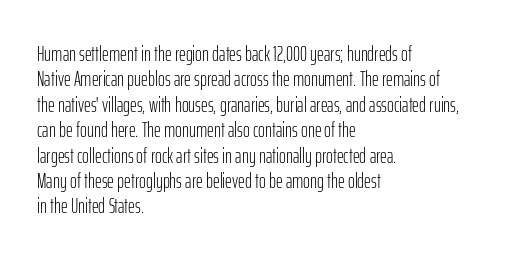
Q: Is the text bold? A: No.
Q: Is the text italic (slanted)? A: No, it is upright.
Q: Is the text underlined? A: No.
Q: How is the paragraph aligned? A: Left-aligned.
Q: Is the spacing between letters normal or unusually wide? A: Normal.
